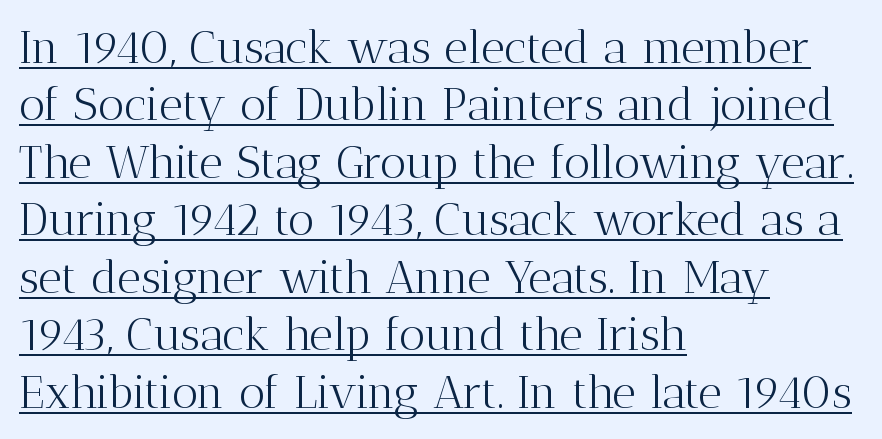
The image shows 46 px light serif type, upright; set left-aligned, normal line spacing (1.25x), normal letter spacing, underlined; medium stroke contrast and a medium x-height.
